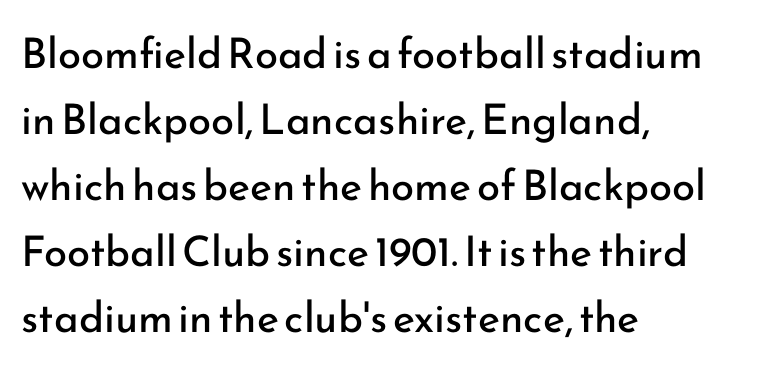
The image shows 42 px regular-weight sans-serif type, upright; set left-aligned, normal line spacing (1.57x), normal letter spacing, not underlined; low stroke contrast and a small x-height.
